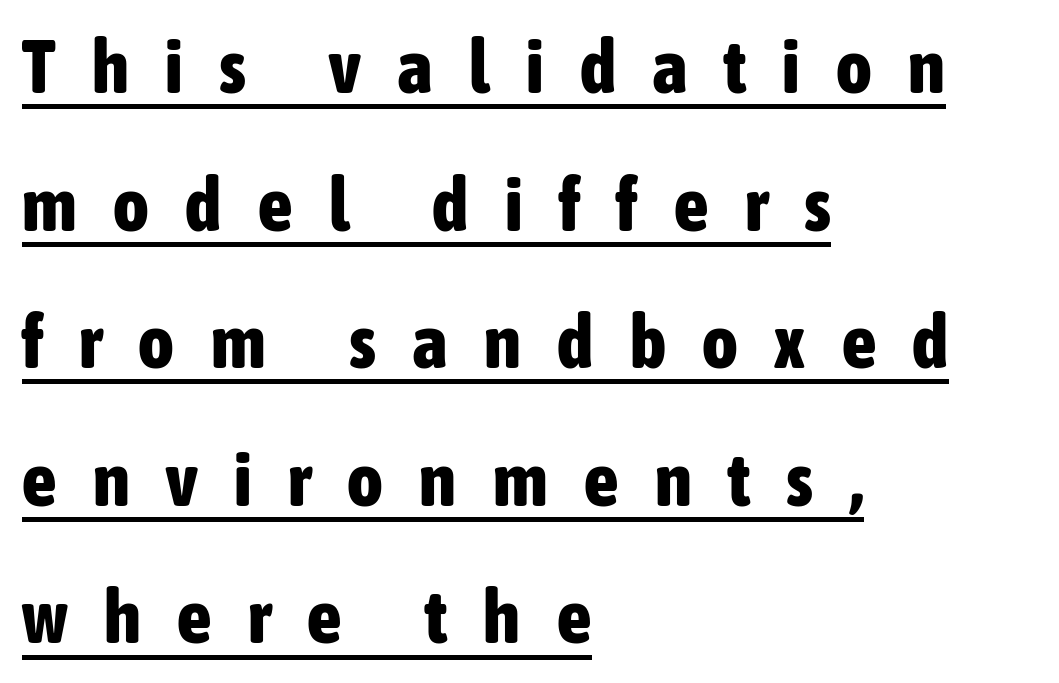
{"serif": "no", "italic": "no", "bold": "yes", "weight": "bold", "width": "condensed", "stroke_contrast": "low", "x_height": "medium", "monospaced": "no", "underline": "yes", "align": "left", "line_spacing_ratio": 1.81, "letter_spacing": "wide", "letter_spacing_em": 0.48, "glyph_px": 76}
